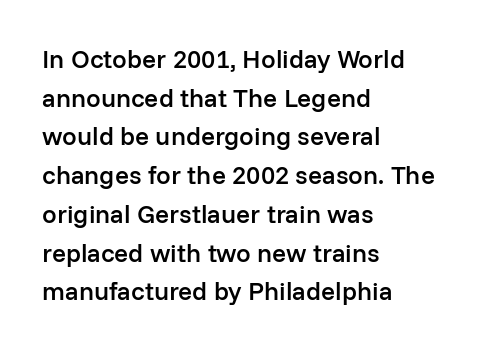
{"italic": "no", "bold": "semi", "underline": "no", "align": "left", "line_spacing": "normal", "line_spacing_ratio": 1.49, "letter_spacing": "normal", "letter_spacing_em": 0.0, "glyph_px": 26}
